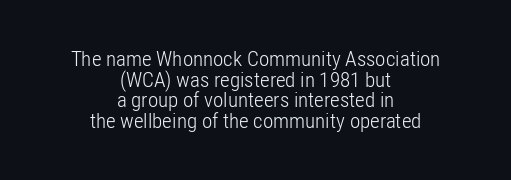
{"italic": "no", "bold": "no", "underline": "no", "align": "center", "line_spacing": "tight", "line_spacing_ratio": 0.98, "letter_spacing": "normal", "letter_spacing_em": 0.0, "glyph_px": 21}
